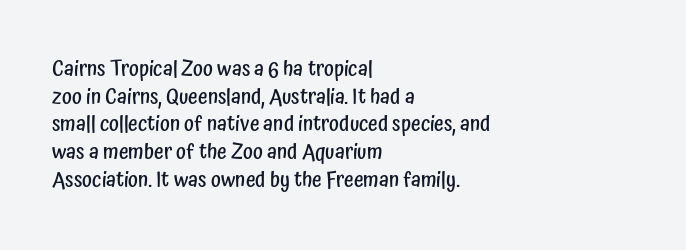
{"italic": "no", "bold": "semi", "underline": "no", "align": "left", "line_spacing": "normal", "line_spacing_ratio": 1.32, "letter_spacing": "normal", "letter_spacing_em": 0.0, "glyph_px": 21}
